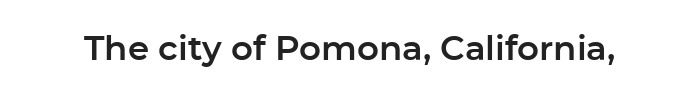
The image shows 34 px sans-serif type, upright; set normal letter spacing, not underlined; low stroke contrast and a medium x-height.
